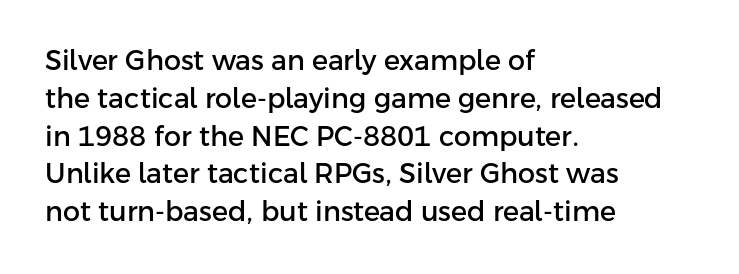
The image shows 27 px text type, upright; set left-aligned, normal line spacing (1.4x), normal letter spacing, not underlined.
